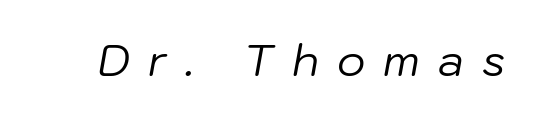
Unmarked baselines from the first word to the last. The strokes carry an ordinary text weight at most. The face used here is rendered with a markedly widened letterfit. The passage shown is typed in a proportional face where columns would drift.
